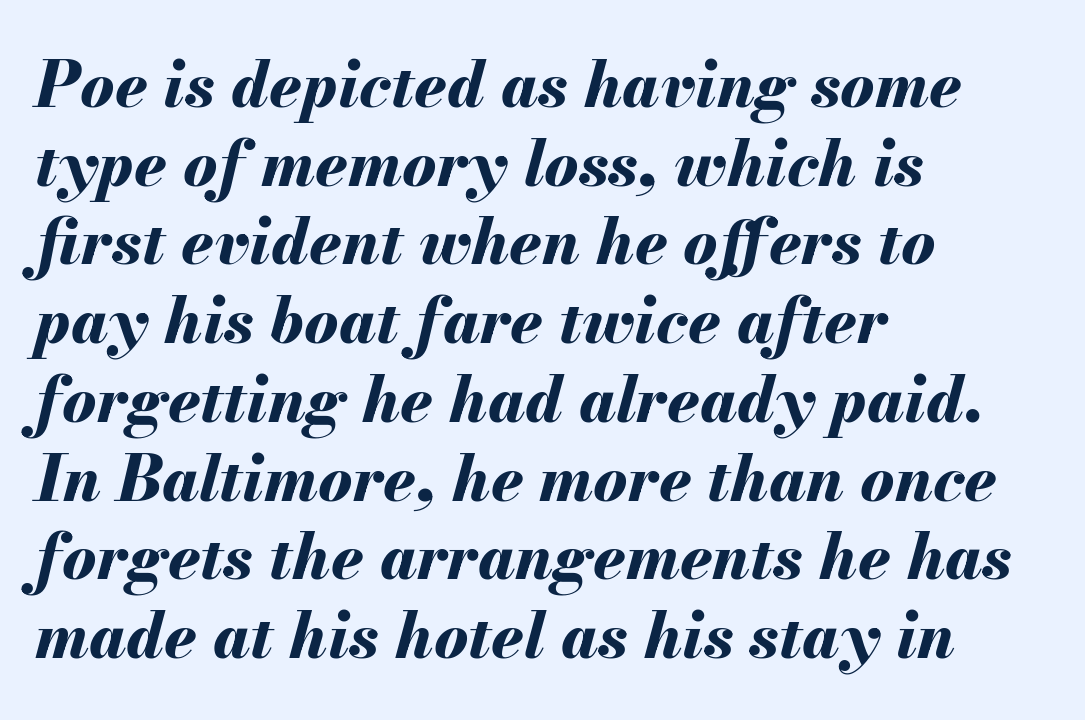
A typesetter would mark this as italic. The letterforms sit shoulder to shoulder at normal distance. Underlining? Definitely not there. The passage shown is emphatically bold. Horizontal alignment here is leftward, the default for most running prose. Character widths vary here, with narrow letters taking less room than wide ones.
